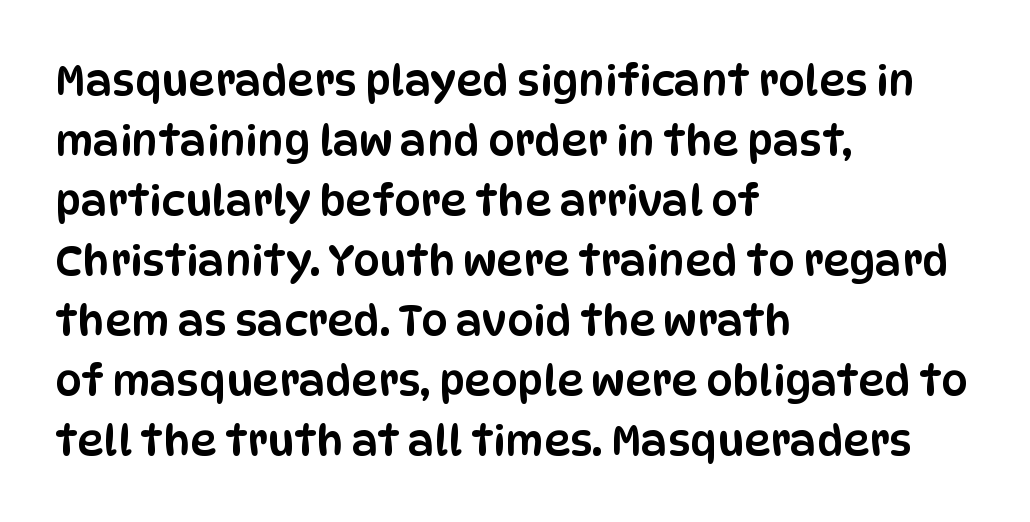
Q: Is the text italic (slanted)? A: No, it is upright.
Q: Is the typeface a serif or a sans-serif typeface? A: Sans-serif.
Q: Is the text underlined? A: No.
Q: How is the paragraph aligned? A: Left-aligned.
Q: Is the spacing between letters normal or unusually wide? A: Normal.
Q: Is the spacing between lines tight, normal or loose? A: Normal.
Q: Width (condensed, normal, or wide)? A: Condensed.
Q: Stroke contrast? A: Low.
Q: x-height? A: Large.
Q: Monospaced? A: No.
